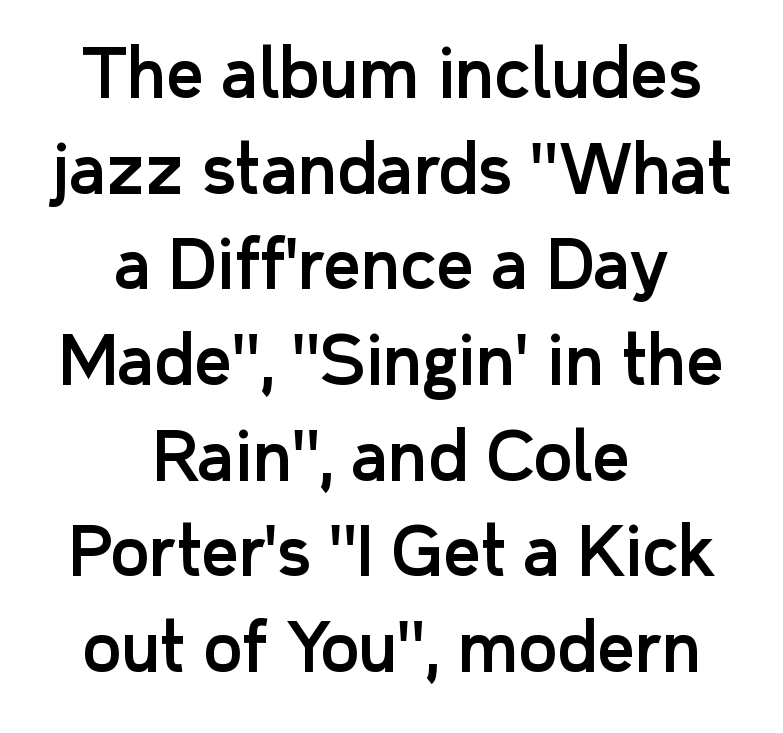
Q: Is the text italic (slanted)? A: No, it is upright.
Q: Is the typeface a serif or a sans-serif typeface? A: Sans-serif.
Q: Is the text underlined? A: No.
Q: How is the paragraph aligned? A: Centered.
Q: Is the spacing between letters normal or unusually wide? A: Normal.
Q: Is the spacing between lines tight, normal or loose? A: Normal.
Q: Width (condensed, normal, or wide)? A: Normal.
Q: Stroke contrast? A: Low.
Q: x-height? A: Medium.
Q: Monospaced? A: No.
